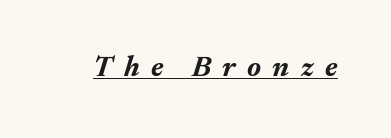
The image shows 29 px bold type, italic (leaning right); set unusually wide letter spacing (+0.39 em), underlined; medium stroke contrast and a medium x-height.
